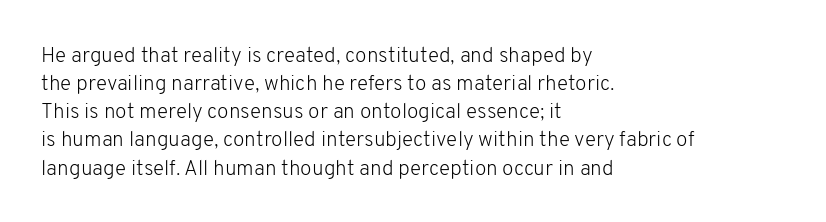
Q: Is the text bold? A: No.
Q: Is the text italic (slanted)? A: No, it is upright.
Q: Is the text underlined? A: No.
Q: How is the paragraph aligned? A: Left-aligned.
Q: Is the spacing between letters normal or unusually wide? A: Normal.
Q: Is the spacing between lines tight, normal or loose? A: Normal.
